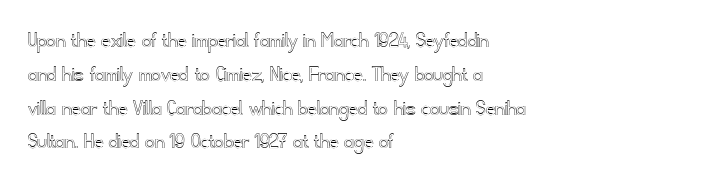
Q: Is the text italic (slanted)? A: No, it is upright.
Q: Is the text underlined? A: No.
Q: How is the paragraph aligned? A: Left-aligned.
Q: Is the spacing between letters normal or unusually wide? A: Normal.
Q: Is the spacing between lines tight, normal or loose? A: Normal.
